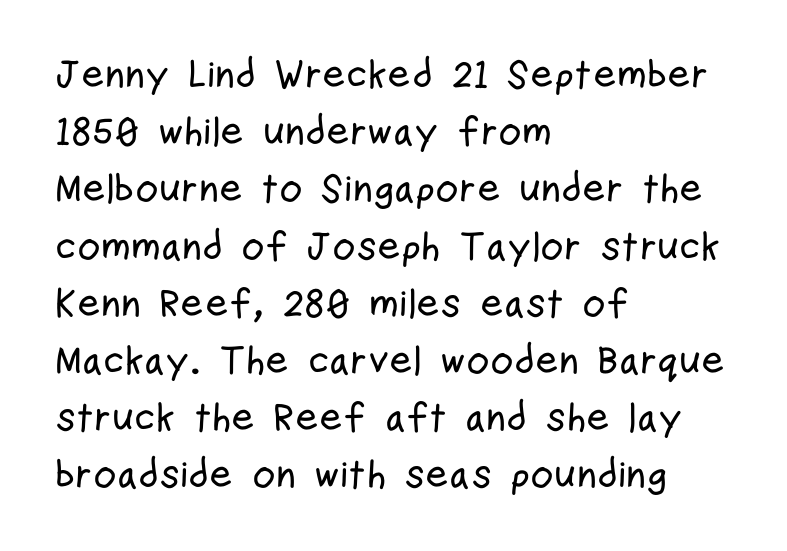
{"serif": "no", "italic": "no", "width": "condensed", "stroke_contrast": "low", "x_height": "medium", "monospaced": "no", "underline": "no", "align": "left", "line_spacing": "normal", "line_spacing_ratio": 1.43, "letter_spacing": "normal", "letter_spacing_em": 0.0, "glyph_px": 40}
